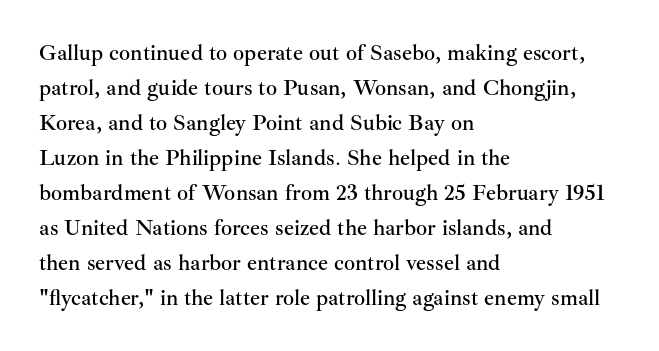
The vertical gap from one line to the next is medium. In terms of posture, this sample is upright. The ragged edge is on the right, which tells us the setting is flush left. Look at the tracking — it's just the regular setting, nothing added. Only glyphs here, with clear space below each row.
